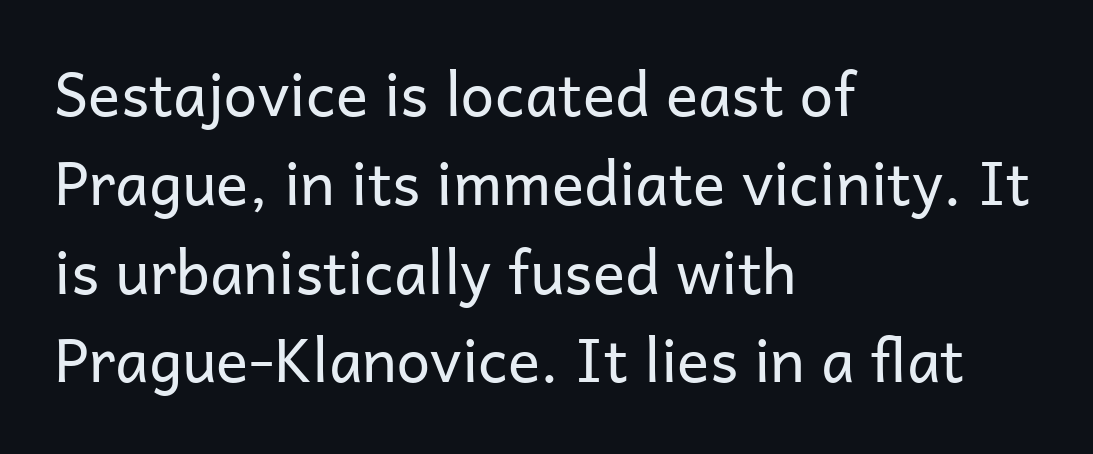
The image shows 60 px regular-weight sans-serif type, upright; set left-aligned, normal line spacing (1.48x), normal letter spacing, not underlined; low stroke contrast and a medium x-height.
